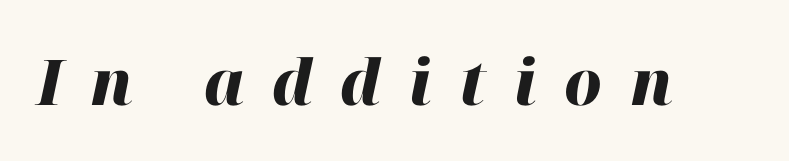
Q: Is the text bold? A: Yes.
Q: Is the text italic (slanted)? A: Yes, it leans right by about 12 degrees.
Q: Is the text underlined? A: No.
Q: Is the spacing between letters normal or unusually wide? A: Unusually wide.
Q: Width (condensed, normal, or wide)? A: Normal.
Q: Stroke contrast? A: High.
Q: x-height? A: Medium.
Q: Monospaced? A: No.
